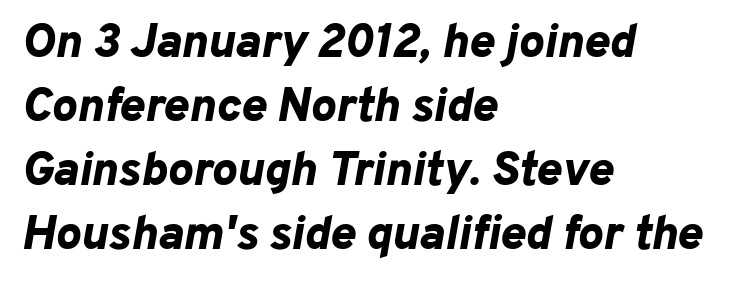
Q: Is the text bold? A: Yes.
Q: Is the text italic (slanted)? A: Yes, it leans right by about 10 degrees.
Q: Is the text underlined? A: No.
Q: How is the paragraph aligned? A: Left-aligned.
Q: Is the spacing between letters normal or unusually wide? A: Normal.
Q: Is the spacing between lines tight, normal or loose? A: Normal.
Q: Width (condensed, normal, or wide)? A: Normal.
Q: Stroke contrast? A: Low.
Q: x-height? A: Medium.
Q: Monospaced? A: No.
